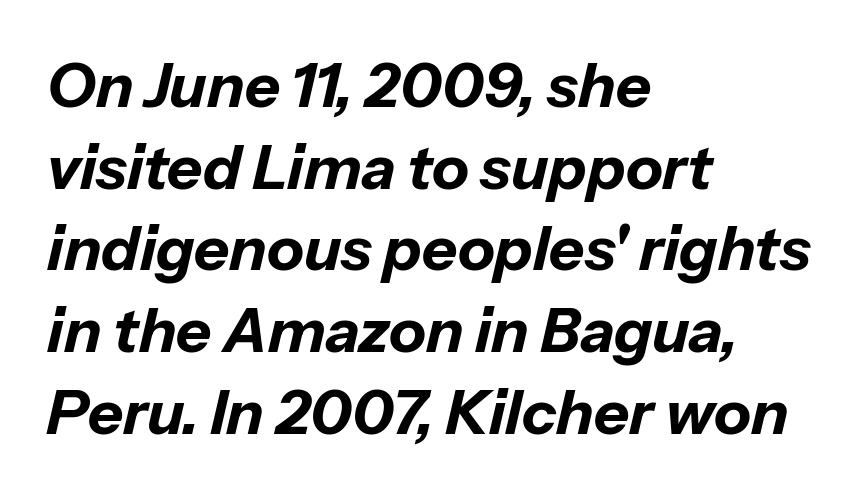
You can tell it's italic because the verticals aren't actually vertical. You could not count columns in this text — the font is proportionally spaced. Plenty of ink on the page — the face is bold. These lines keep a tight, regular rhythm from letter to letter. Beneath every word, the page is bare.
